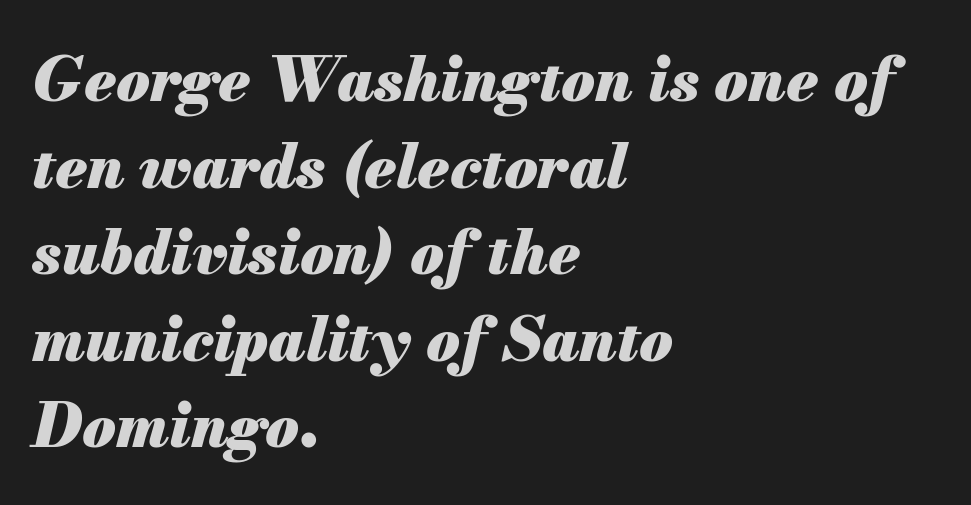
Q: Is the text bold? A: Yes.
Q: Is the text italic (slanted)? A: Yes, it leans right by about 13 degrees.
Q: Is the text underlined? A: No.
Q: How is the paragraph aligned? A: Left-aligned.
Q: Is the spacing between letters normal or unusually wide? A: Normal.
Q: Is the spacing between lines tight, normal or loose? A: Normal.
Q: Width (condensed, normal, or wide)? A: Normal.
Q: Stroke contrast? A: Medium.
Q: x-height? A: Small.
Q: Monospaced? A: No.
